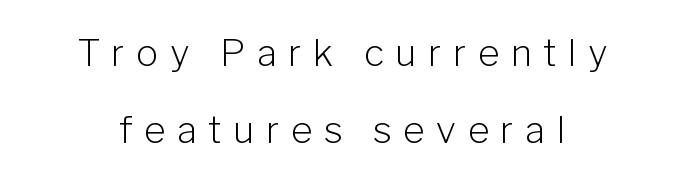
The image shows 37 px light sans-serif type, upright; set loose line spacing (2.09x), unusually wide letter spacing (+0.31 em), not underlined; low stroke contrast and a medium x-height.
